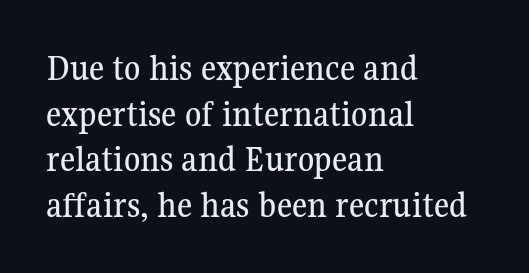
There is no visible air inserted between adjacent glyphs. The passage shown is not underscored anywhere. Note the varied advance widths — an 'i' is clearly narrower than an 'm'. A typesetter would mark this as roman, not italic. The letters carry serifs — small finishing strokes at the ends of their stems. The lines are quadded left.
